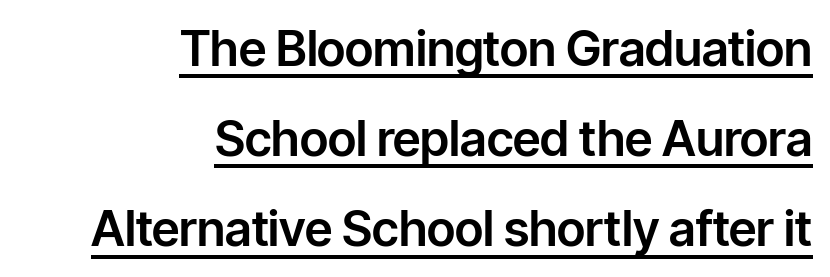
Q: Is the text italic (slanted)? A: No, it is upright.
Q: Is the typeface a serif or a sans-serif typeface? A: Sans-serif.
Q: Is the text underlined? A: Yes.
Q: How is the paragraph aligned? A: Right-aligned.
Q: Is the spacing between letters normal or unusually wide? A: Normal.
Q: Width (condensed, normal, or wide)? A: Normal.
Q: Stroke contrast? A: Low.
Q: x-height? A: Medium.
Q: Monospaced? A: No.
